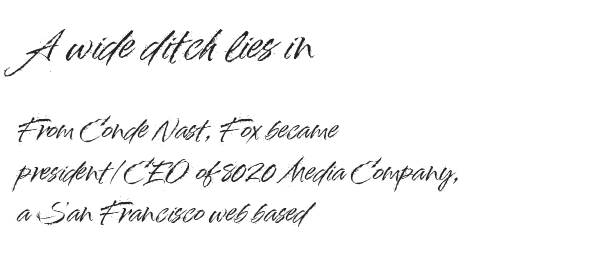
The paragraph shown leans on its left margin. The rendering shows plain stroke endings on the letterforms — a sans-serif design. Here the designer chose a conventional face with non-uniform glyph widths. Letter spacing: default. Notice how descenders clear the ascenders below comfortably — that's standard leading.
